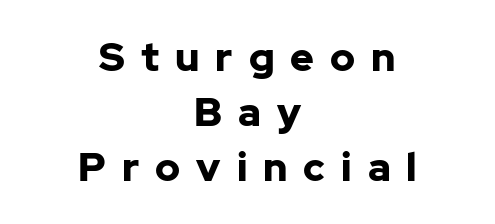
Note the varied advance widths — an 'i' is clearly narrower than an 'm'. The words here are not underlined. The line texture is sparse and dotted thanks to wide tracking. Posture: straight, roman, zero tilt.
